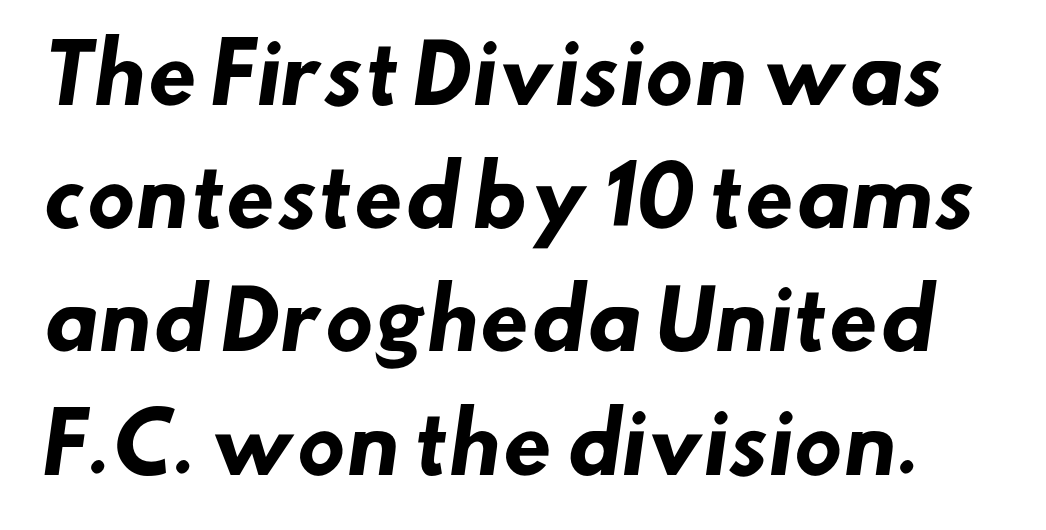
The space between consecutive lines is moderate. Honestly, there is no underline to notice here at all. Stroke terminals: plain, sans-serif. Each glyph is drawn with heavy, bold strokes. Nobody touched the tracking dial on this one.
